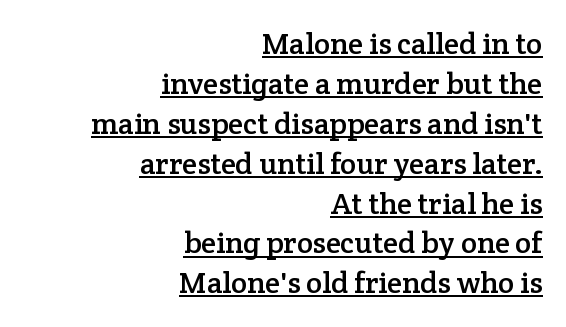
A typesetter would call this zero additional tracking. These lines are set flush right with a ragged left edge. Here the designer chose a conventional face with non-uniform glyph widths. Leading: standard. You can tell from the footed stems that serif type was used. The specimen includes a rule beneath the text block's lines.
